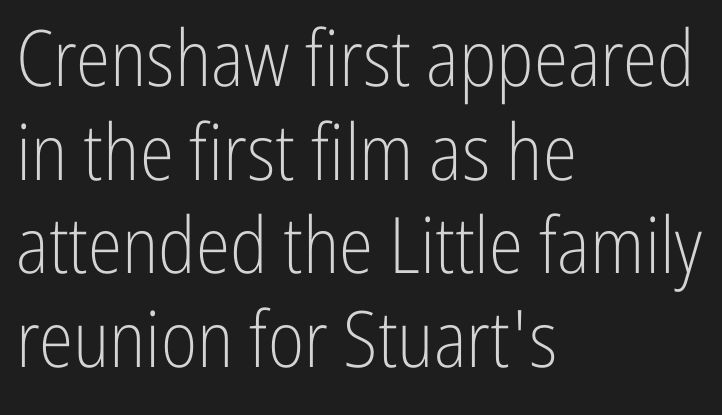
The rag falls on the right side of this text block. Proportional: the letters do not fall into vertical columns. Inter-character spacing is left at the font's built-in metrics. Grotesque or geometric, the face here clearly has no serifs. The area under the type is left untouched. The weight would be labelled regular, book, light, or lighter still.
